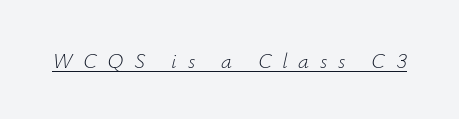
The rendered words wear a rule along their underside. Would a proofreader flag this as italicized? Yes. This rendering widens character spacing well past its baseline value. The font is comparable to plain body text, perhaps lighter.
